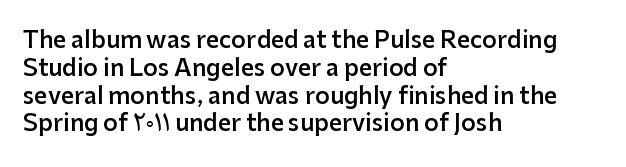
Q: Is the text bold? A: Semi-bold.
Q: Is the text italic (slanted)? A: No, it is upright.
Q: Is the text underlined? A: No.
Q: How is the paragraph aligned? A: Left-aligned.
Q: Is the spacing between letters normal or unusually wide? A: Normal.
